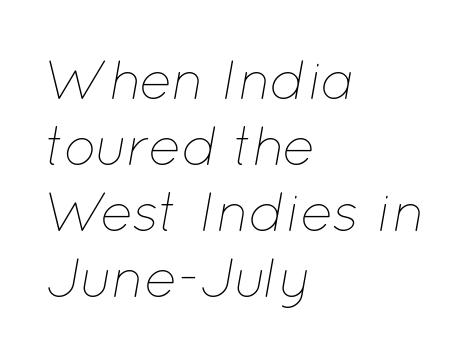
The image shows 55 px thin type, italic (leaning right); set left-aligned, line spacing 1.2x, normal letter spacing, not underlined; low stroke contrast and a medium x-height.
